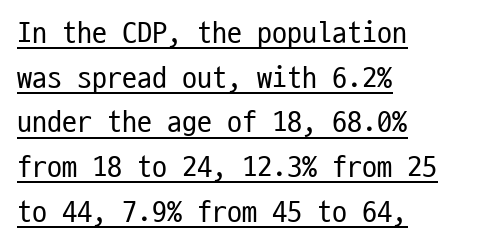
Every character sits straight up, as roman type does. Words appear dense and cohesive because spacing is normal. Interline gaps are of average width in this sample. Looks like terminal output: every glyph gets an equal slot. Vertical stems look standard width or narrower in stroke.
